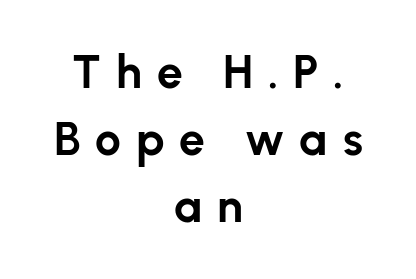
{"serif": "no", "italic": "no", "bold": "yes", "weight": "bold", "width": "normal", "stroke_contrast": "low", "x_height": "medium", "monospaced": "no", "underline": "no", "align": "center", "line_spacing": "normal", "line_spacing_ratio": 1.46, "letter_spacing": "wide", "letter_spacing_em": 0.32, "glyph_px": 46}
